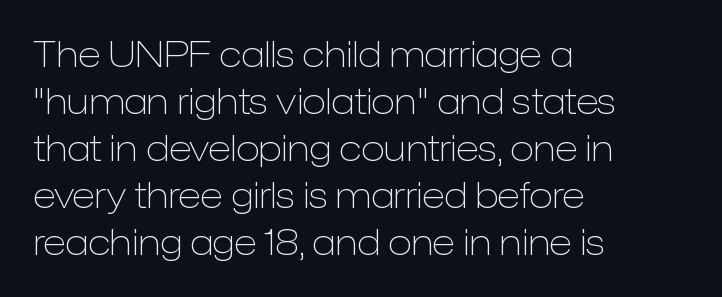
Honestly, the letter spacing is just normal — you wouldn't notice it. These lines are rendered in a variable-pitch font. Counters stay open thanks to moderate or lighter strokes. Plain, unruled lines of type.
